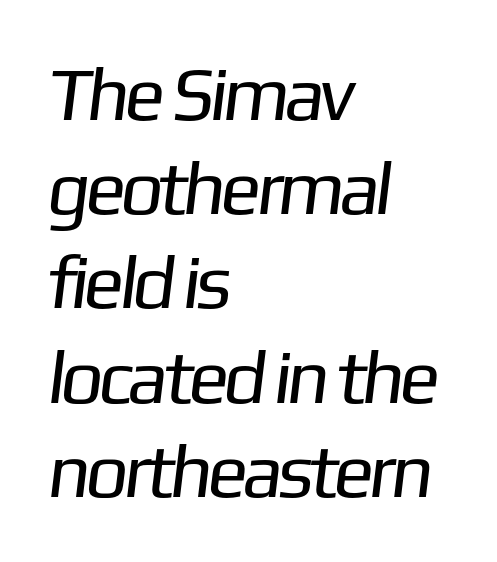
The image shows 76 px regular-weight sans-serif type; set left-aligned, line spacing 1.24x, normal letter spacing, not underlined; low stroke contrast and a medium x-height.
